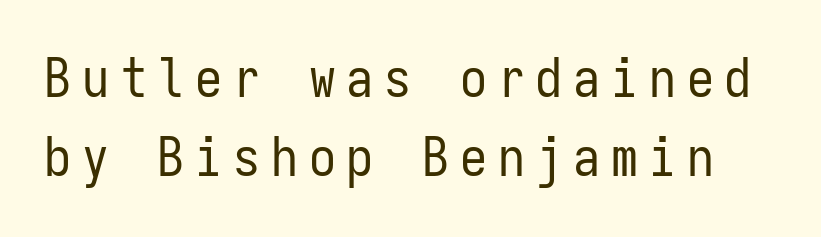
The image shows 54 px regular-weight, condensed sans-serif type, upright, monospaced; set normal line spacing (1.47x), unusually wide letter spacing (+0.2 em), not underlined; low stroke contrast and a medium x-height.
